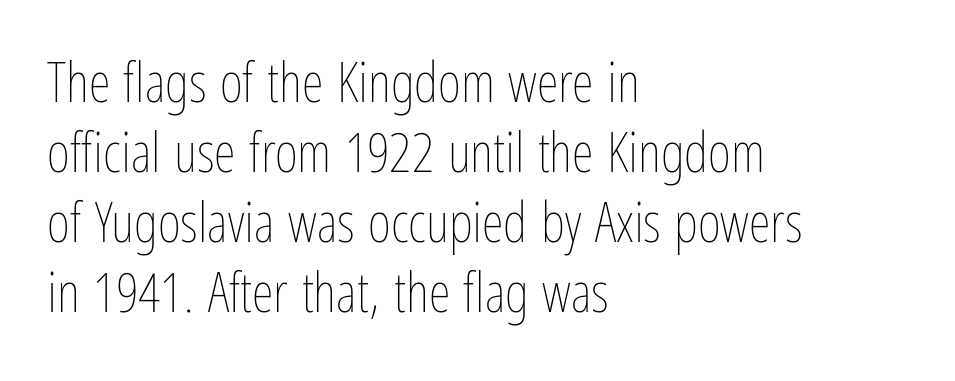
Here the designer chose a conventional face with non-uniform glyph widths. The font's upright variant was chosen for this text. If you drew a ruler down the left edge, every line would touch it. Rule under the text: the space is simply empty. Weight: not bold — regular or lighter. In terms of letterspacing, this is plain default setting.
